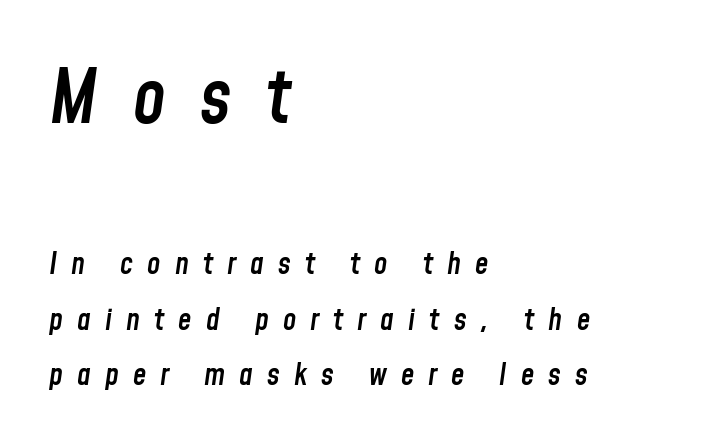
Q: Is the text bold? A: Semi-bold.
Q: Is the text italic (slanted)? A: Yes, it leans right by about 8 degrees.
Q: Is the text underlined? A: No.
Q: How is the paragraph aligned? A: Left-aligned.
Q: Is the spacing between letters normal or unusually wide? A: Unusually wide.
Q: Which block of text is set in a larger size, the first (top) or the second (bottom)? A: The first (top) one.
Q: Width (condensed, normal, or wide)? A: Condensed.
Q: Stroke contrast? A: Low.
Q: x-height? A: Medium.
Q: Monospaced? A: No.
